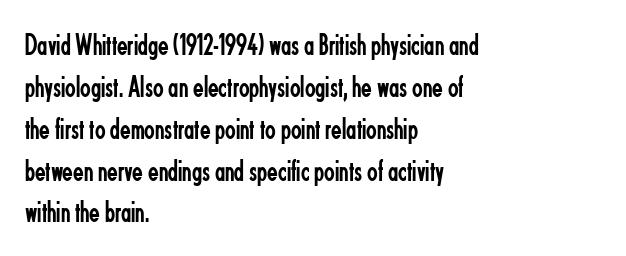
{"serif": "no", "italic": "no", "bold": "no", "weight": "regular", "width": "condensed", "stroke_contrast": "low", "x_height": "small", "monospaced": "no", "underline": "no", "align": "left", "line_spacing": "normal", "line_spacing_ratio": 1.35, "letter_spacing": "normal", "letter_spacing_em": 0.0, "glyph_px": 31}
